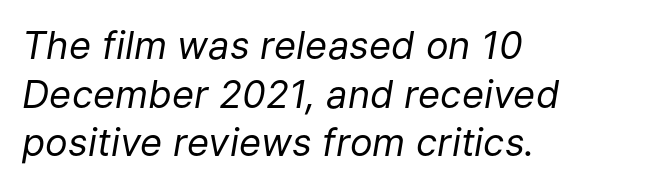
Q: Is the text bold? A: No.
Q: Is the text italic (slanted)? A: Yes, it leans right by about 9 degrees.
Q: Is the text underlined? A: No.
Q: How is the paragraph aligned? A: Left-aligned.
Q: Is the spacing between letters normal or unusually wide? A: Normal.
Q: Is the spacing between lines tight, normal or loose? A: Normal.
Q: Width (condensed, normal, or wide)? A: Normal.
Q: Stroke contrast? A: Low.
Q: x-height? A: Medium.
Q: Monospaced? A: No.
